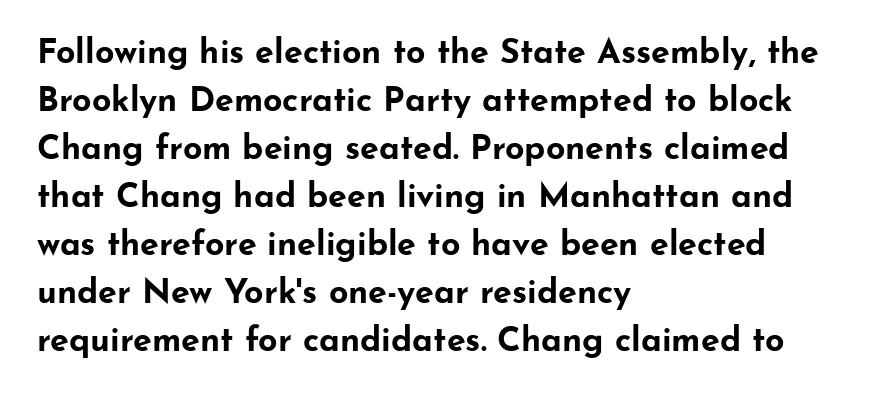
{"serif": "no", "italic": "no", "bold": "yes", "weight": "bold", "width": "wide", "stroke_contrast": "low", "x_height": "small", "monospaced": "no", "underline": "no", "align": "left", "line_spacing": "normal", "line_spacing_ratio": 1.41, "letter_spacing": "normal", "letter_spacing_em": 0.0, "glyph_px": 34}
